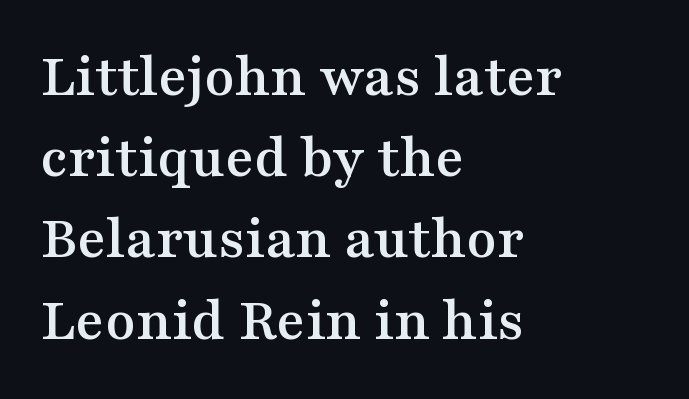
The image shows 62 px wide serif type, upright; set left-aligned, normal line spacing (1.31x), normal letter spacing, not underlined; medium stroke contrast and a medium x-height.
